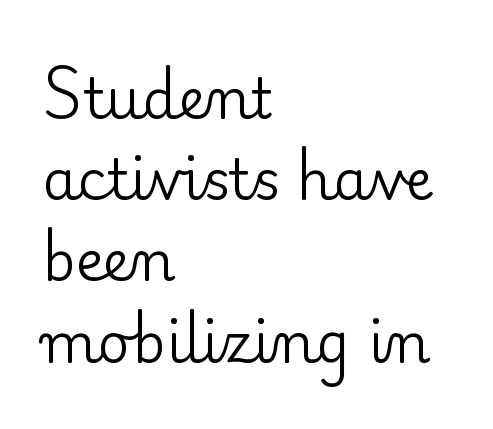
The image shows 56 px regular-weight serif type, upright; set left-aligned, normal line spacing (1.45x), normal letter spacing, not underlined; low stroke contrast and a small x-height.
